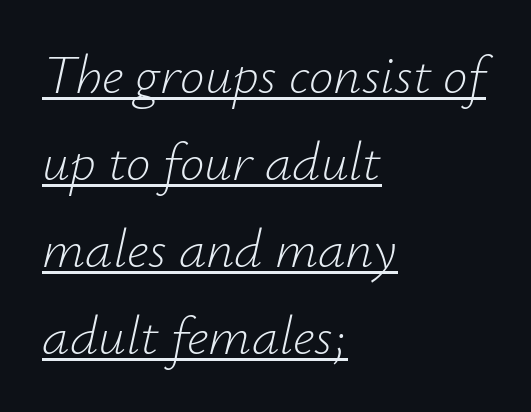
{"italic": "yes", "lean": "right", "slant_degrees": 12, "bold": "no", "weight": "light", "width": "normal", "stroke_contrast": "low", "x_height": "small", "monospaced": "no", "underline": "yes", "align": "left", "line_spacing": "normal", "line_spacing_ratio": 1.58, "letter_spacing": "normal", "letter_spacing_em": 0.0, "glyph_px": 55}
